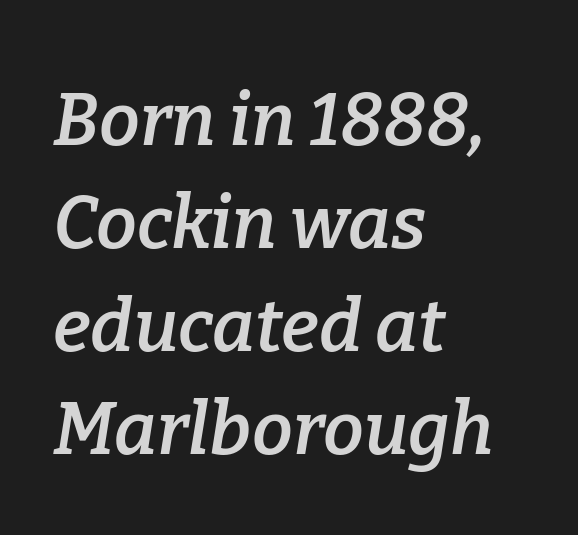
One-word summary of the alignment: left. Is this a fixed-width face? No — the glyphs have proportional, varying widths. Tracking here is standard; glyphs follow each other at the usual distance. The string is rendered with underlining switched off.
